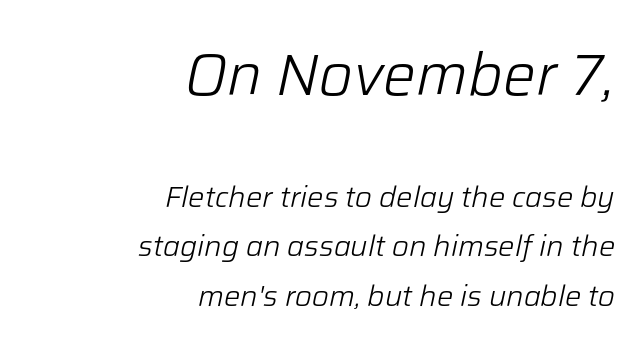
Lines of text with bare space underneath. Note the varied advance widths — an 'i' is clearly narrower than an 'm'. Size hierarchy here favors the leading block over the trailing one. Where is the straight margin? On the right.
